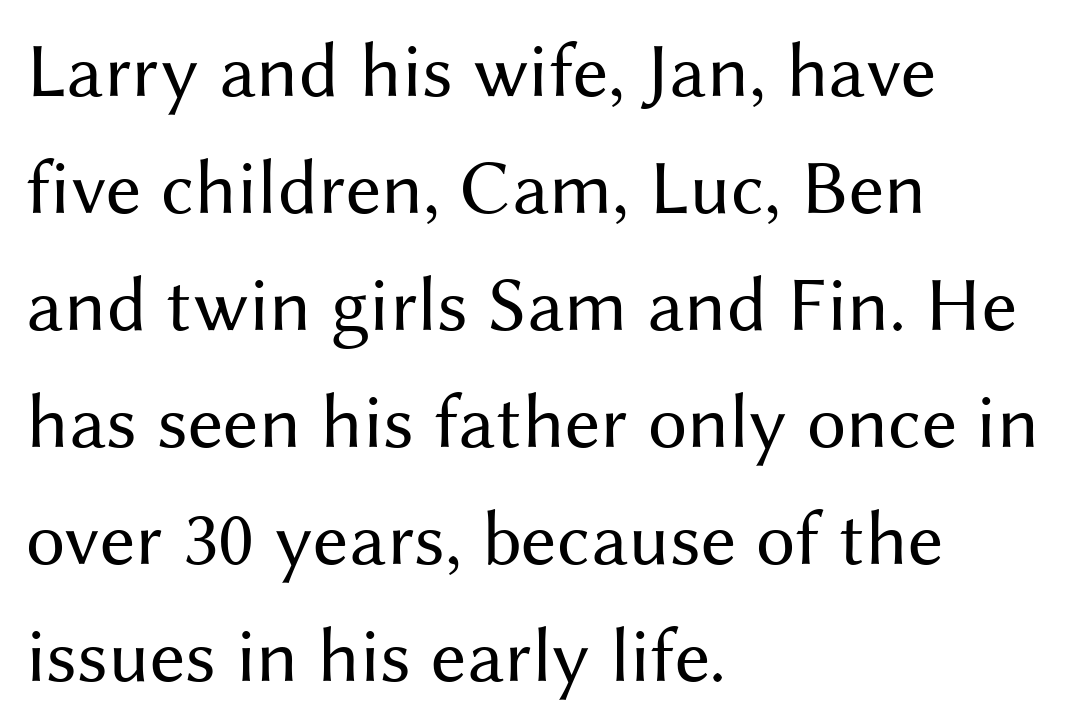
The image shows 78 px regular-weight sans-serif type, upright; set left-aligned, normal line spacing (1.5x), normal letter spacing, not underlined; medium stroke contrast and a medium x-height.
